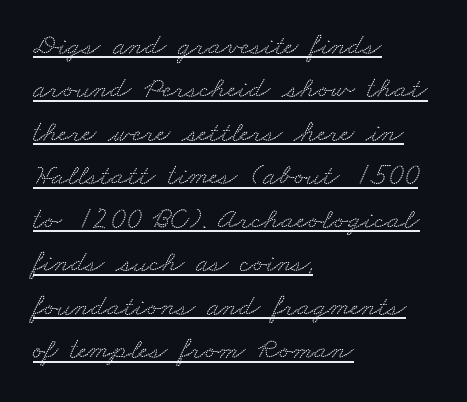
The image shows 30 px wide type; set left-aligned, normal line spacing (1.45x), normal letter spacing, underlined; low stroke contrast and a small x-height.
